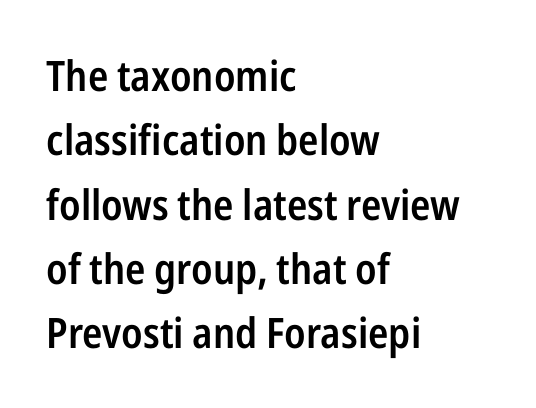
{"serif": "no", "italic": "no", "bold": "semi", "weight": "semibold", "width": "condensed", "stroke_contrast": "low", "x_height": "medium", "monospaced": "no", "underline": "no", "align": "left", "line_spacing": "normal", "line_spacing_ratio": 1.53, "letter_spacing": "normal", "letter_spacing_em": 0.0, "glyph_px": 42}
